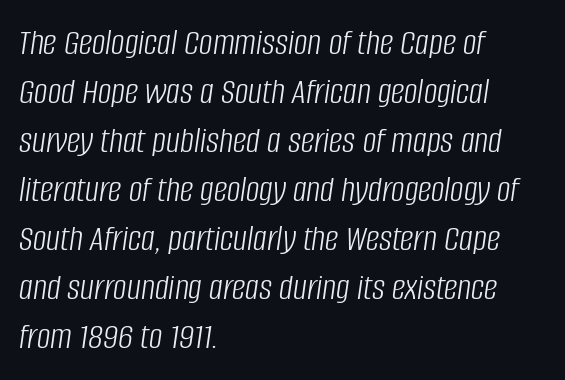
The image shows 38 px light, condensed type, italic (leaning right); set left-aligned, normal line spacing (1.29x), normal letter spacing, not underlined; low stroke contrast and a large x-height.
